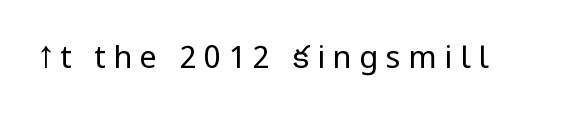
Tracking value appears strongly positive — letters spread wide. The weight would be labelled regular, book, light, or lighter still. This rendering features lettering with no underline. Are there feet on the stems? There aren't — it's a sans. The lettering holds an erect, upright posture throughout.
